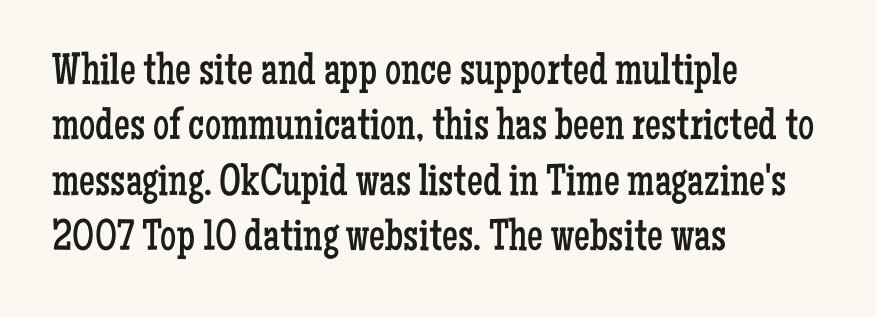
The image shows 45 px regular-weight, condensed serif type, upright; set left-aligned, line spacing 1.23x, normal letter spacing, not underlined; low stroke contrast and a medium x-height.
